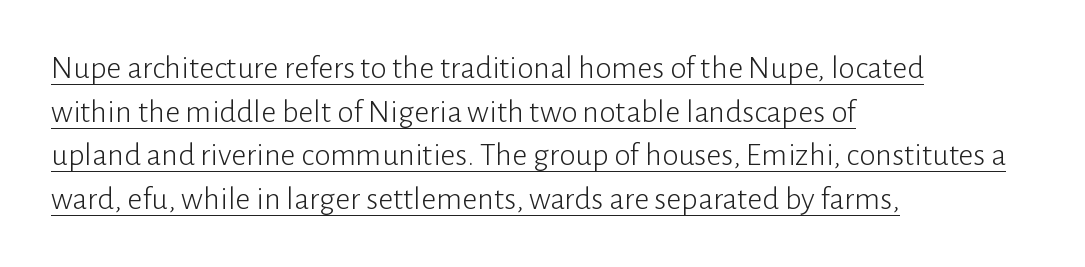
Q: Is the text bold? A: No.
Q: Is the text italic (slanted)? A: No, it is upright.
Q: Is the typeface a serif or a sans-serif typeface? A: Sans-serif.
Q: Is the text underlined? A: Yes.
Q: How is the paragraph aligned? A: Left-aligned.
Q: Is the spacing between letters normal or unusually wide? A: Normal.
Q: Is the spacing between lines tight, normal or loose? A: Normal.
Q: Width (condensed, normal, or wide)? A: Normal.
Q: Stroke contrast? A: Low.
Q: x-height? A: Medium.
Q: Monospaced? A: No.
